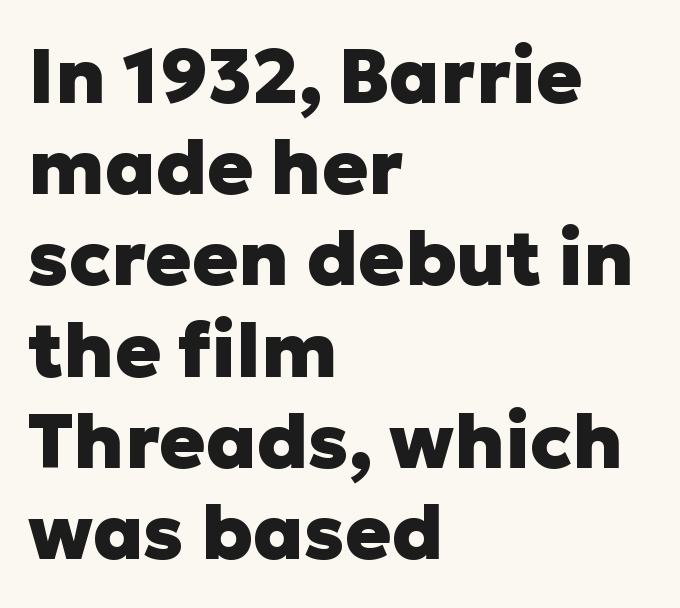
The image shows 76 px heavy sans-serif type, upright; set left-aligned, line spacing 1.2x, normal letter spacing, not underlined; low stroke contrast and a medium x-height.
